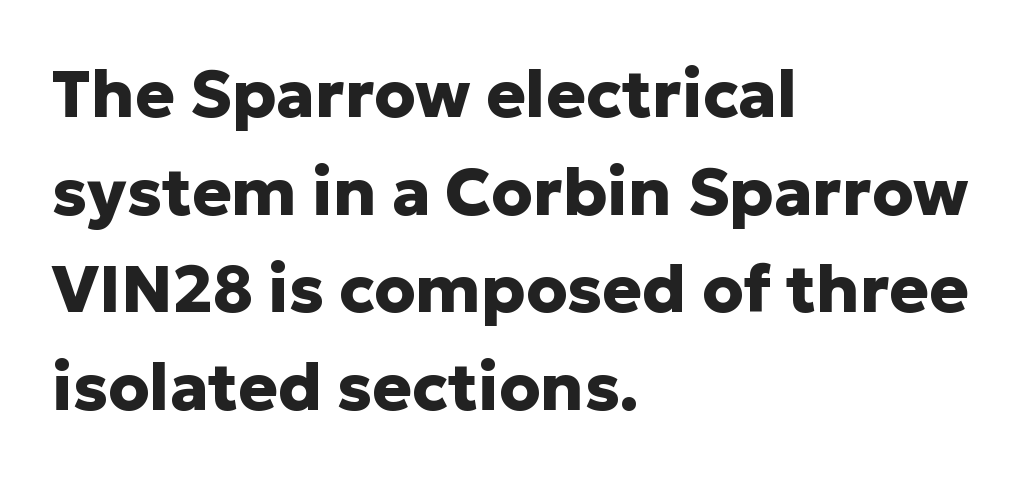
{"serif": "no", "italic": "no", "bold": "yes", "weight": "heavy", "width": "normal", "stroke_contrast": "low", "x_height": "medium", "monospaced": "no", "underline": "no", "align": "left", "line_spacing": "normal", "line_spacing_ratio": 1.48, "letter_spacing": "normal", "letter_spacing_em": 0.0, "glyph_px": 66}
